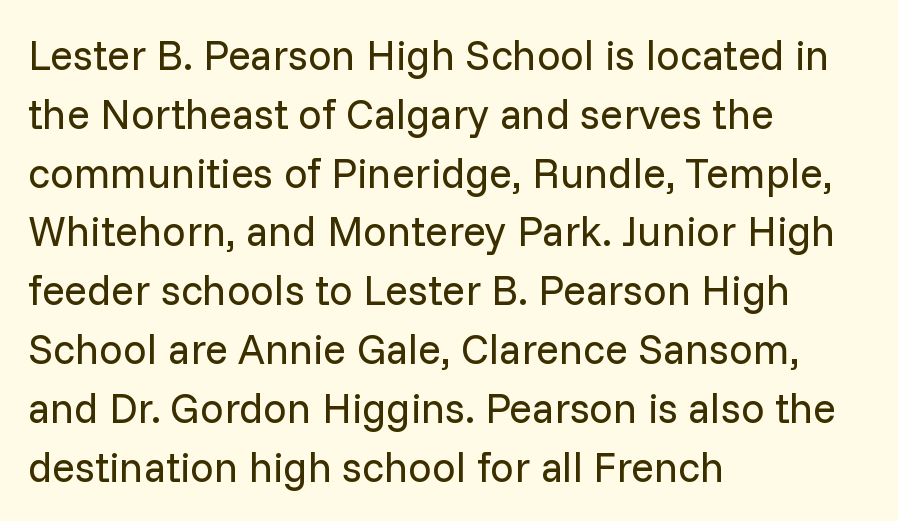
Nobody touched the tracking dial on this one. What kind of face is this? One without serifs — a sans. Do the letters lean? They stand straight. Whoever set this chose a conventional vertical rhythm. The setting favours the left margin, as ordinary paragraphs usually do.
